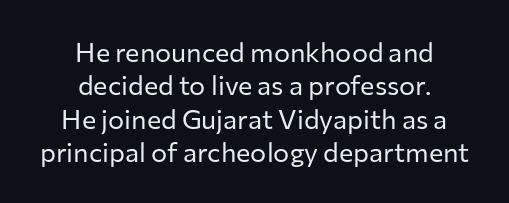
Q: Is the text bold? A: No.
Q: Is the text italic (slanted)? A: No, it is upright.
Q: Is the text underlined? A: No.
Q: How is the paragraph aligned? A: Centered.
Q: Is the spacing between letters normal or unusually wide? A: Normal.
